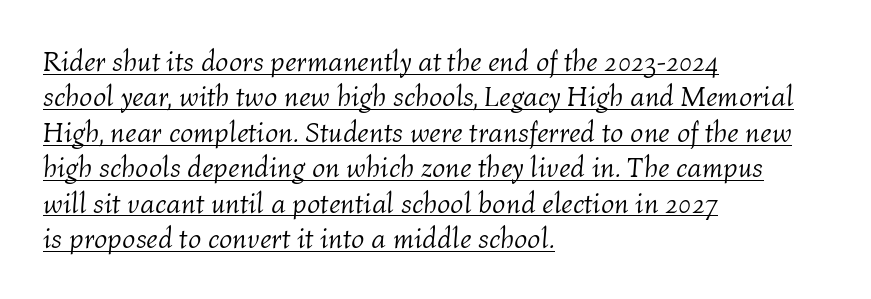
Each letter keeps its own natural width here, so spacing adapts to shape. Looking at the ascenders, they clearly lean. Stroke thickness stays within the range of a standard reading face or lighter. Tracking value appears to be zero — textbook default spacing. The lettering is marked with a stroke running underneath it.
